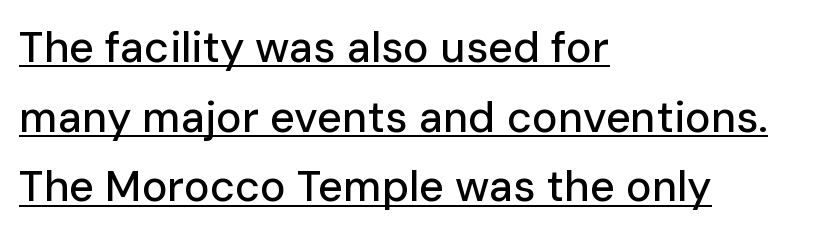
{"serif": "no", "italic": "no", "width": "normal", "stroke_contrast": "low", "x_height": "medium", "monospaced": "no", "underline": "yes", "align": "left", "line_spacing": "normal", "line_spacing_ratio": 1.62, "letter_spacing": "normal", "letter_spacing_em": 0.0, "glyph_px": 43}
